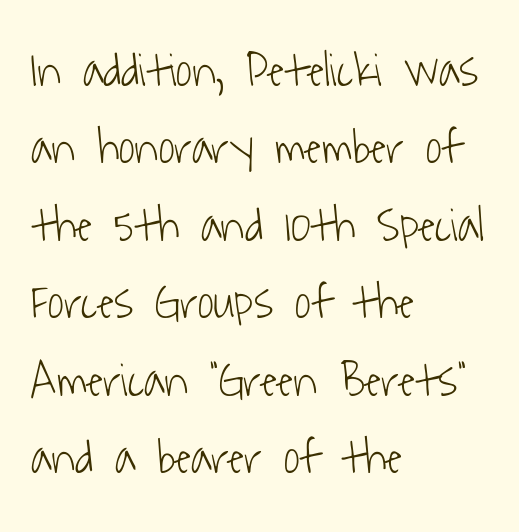
Q: Is the text bold? A: No.
Q: Is the typeface a serif or a sans-serif typeface? A: Sans-serif.
Q: Is the text underlined? A: No.
Q: How is the paragraph aligned? A: Left-aligned.
Q: Is the spacing between letters normal or unusually wide? A: Normal.
Q: Is the spacing between lines tight, normal or loose? A: Normal.
Q: Width (condensed, normal, or wide)? A: Condensed.
Q: Stroke contrast? A: Low.
Q: x-height? A: Medium.
Q: Monospaced? A: No.
